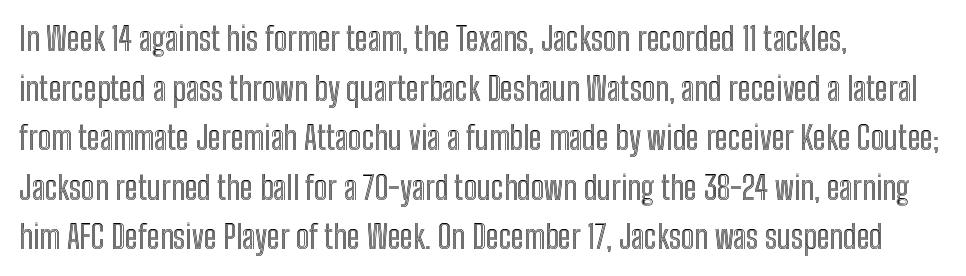
A typesetter would call this zero additional tracking. Horizontal alignment here is leftward, the default for most running prose. The leading is moderate, giving the passage an even texture. Note the varied advance widths — an 'i' is clearly narrower than an 'm'. The specimen reads as upright at a glance. The specimen omits any rule beneath the text block's lines.
